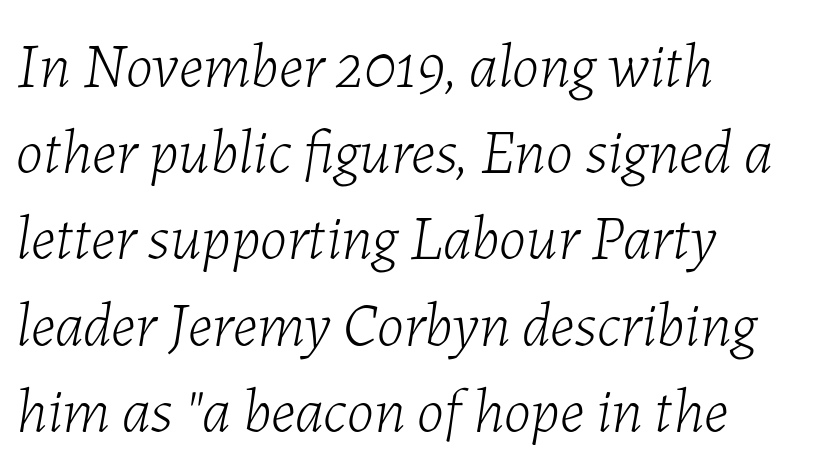
The image shows 62 px light type, italic (leaning right); set left-aligned, normal line spacing (1.39x), normal letter spacing, not underlined; low stroke contrast and a medium x-height.
